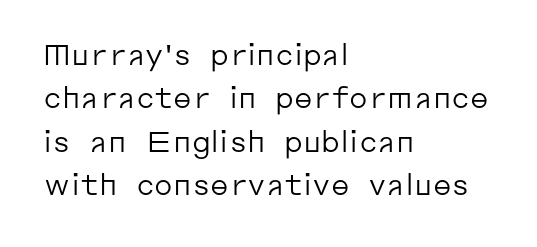
Descender tails drop into unmarked territory. This sample uses an upright cut, with every glyph sitting square on the baseline. These lines keep a tight, regular rhythm from letter to letter. Left-aligned paragraph, ragged on the right. These glyphs show unthickened strokes, regular width or finer. Check where the strokes stop: nothing finishes them off — pure sans.
